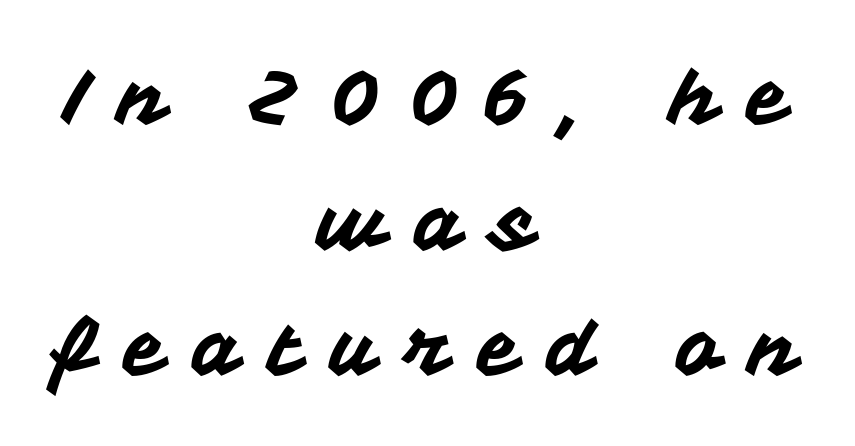
Do the characters align in a grid? No, the font is proportional. The gaps between neighbouring characters are conspicuously large. Look at the bottom of the vertical strokes: they stop flat, with no serifs. A bare baseline throughout the passage. Normally led — the rows are evenly, conventionally spaced.
